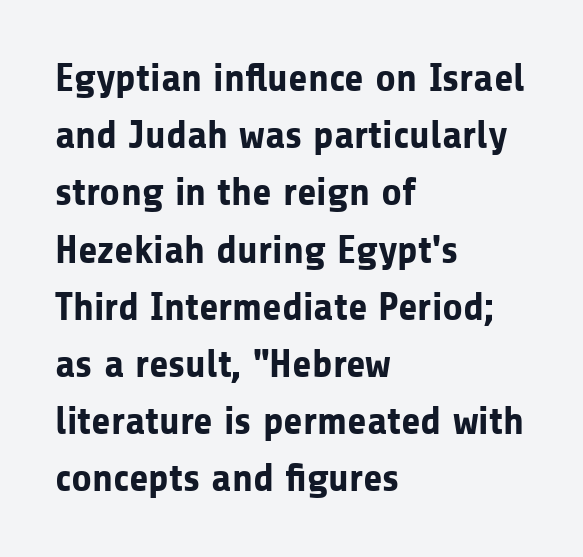
Q: Is the text bold? A: Yes.
Q: Is the text italic (slanted)? A: No, it is upright.
Q: Is the typeface a serif or a sans-serif typeface? A: Sans-serif.
Q: Is the text underlined? A: No.
Q: How is the paragraph aligned? A: Left-aligned.
Q: Is the spacing between letters normal or unusually wide? A: Normal.
Q: Is the spacing between lines tight, normal or loose? A: Normal.
Q: Width (condensed, normal, or wide)? A: Normal.
Q: Stroke contrast? A: Low.
Q: x-height? A: Medium.
Q: Monospaced? A: No.
